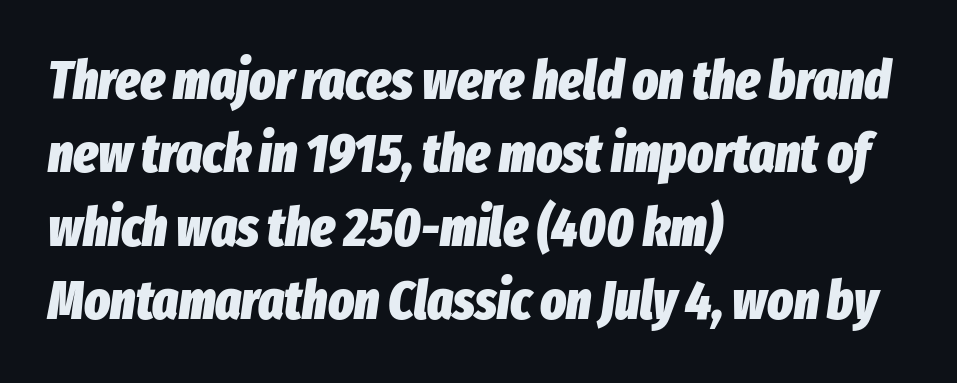
{"italic": "yes", "lean": "right", "slant_degrees": 8, "bold": "yes", "weight": "heavy", "width": "condensed", "stroke_contrast": "low", "x_height": "medium", "monospaced": "no", "underline": "no", "align": "left", "line_spacing": "normal", "line_spacing_ratio": 1.36, "letter_spacing": "normal", "letter_spacing_em": 0.0, "glyph_px": 54}
